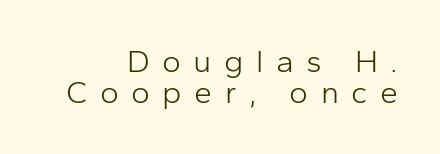
The typesetter chose a ragged-left arrangement here. The leading is snug, giving the passage a crowded texture. In terms of letterspacing, this is a distinctly airy, spread setting. Lines of text with bare space underneath. Compared with a typical body face, this is equally light or lighter still.
